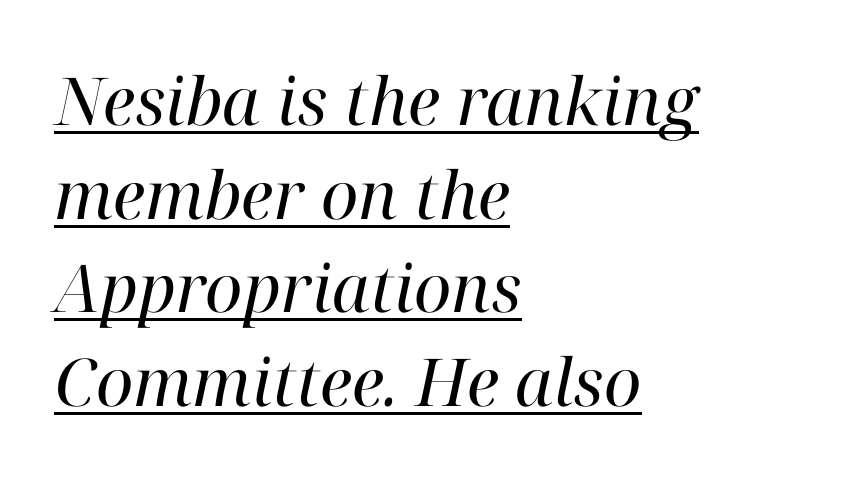
{"serif": "yes", "italic": "yes", "lean": "right", "slant_degrees": 12, "bold": "no", "weight": "regular", "width": "normal", "stroke_contrast": "high", "x_height": "medium", "monospaced": "no", "underline": "yes", "align": "left", "line_spacing": "normal", "line_spacing_ratio": 1.42, "letter_spacing": "normal", "letter_spacing_em": 0.0, "glyph_px": 66}
